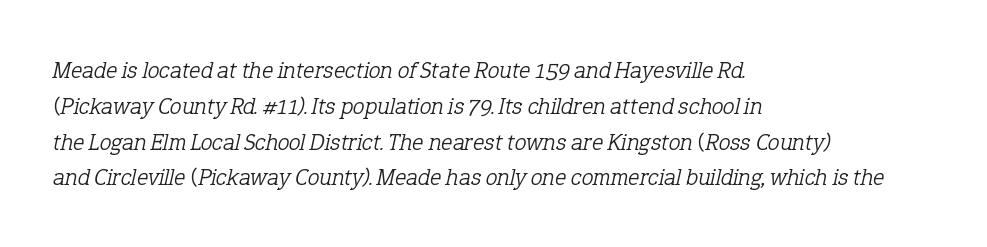
Q: Is the text bold? A: No.
Q: Is the text italic (slanted)? A: Yes, it leans right by about 12 degrees.
Q: Is the text underlined? A: No.
Q: How is the paragraph aligned? A: Left-aligned.
Q: Is the spacing between letters normal or unusually wide? A: Normal.
Q: Is the spacing between lines tight, normal or loose? A: Normal.
